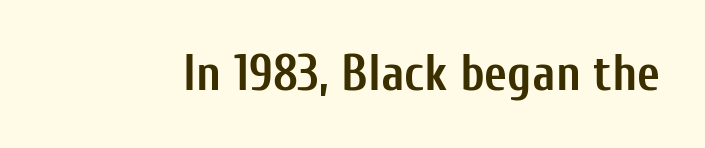
Letter spacing: default. The letters advance in unequal steps, a hallmark of proportional type. The rendering shows plain stroke endings on the letterforms — a sans-serif design. Summary of weight: heavy, a full bold. Nobody drew a line under any word here.
